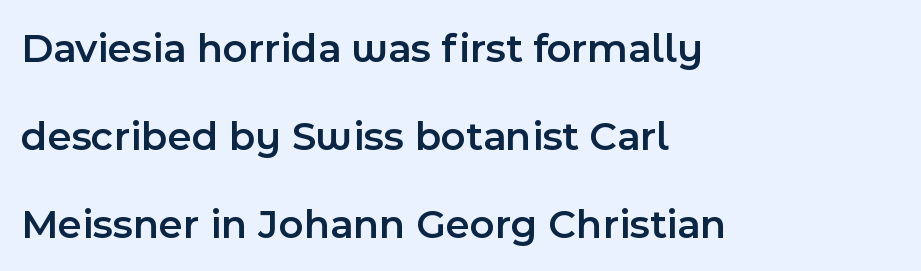
Q: Is the text bold? A: Semi-bold.
Q: Is the text italic (slanted)? A: No, it is upright.
Q: Is the typeface a serif or a sans-serif typeface? A: Sans-serif.
Q: Is the text underlined? A: No.
Q: How is the paragraph aligned? A: Left-aligned.
Q: Is the spacing between letters normal or unusually wide? A: Normal.
Q: Is the spacing between lines tight, normal or loose? A: Loose.
Q: Width (condensed, normal, or wide)? A: Normal.
Q: x-height? A: Medium.
Q: Monospaced? A: No.
